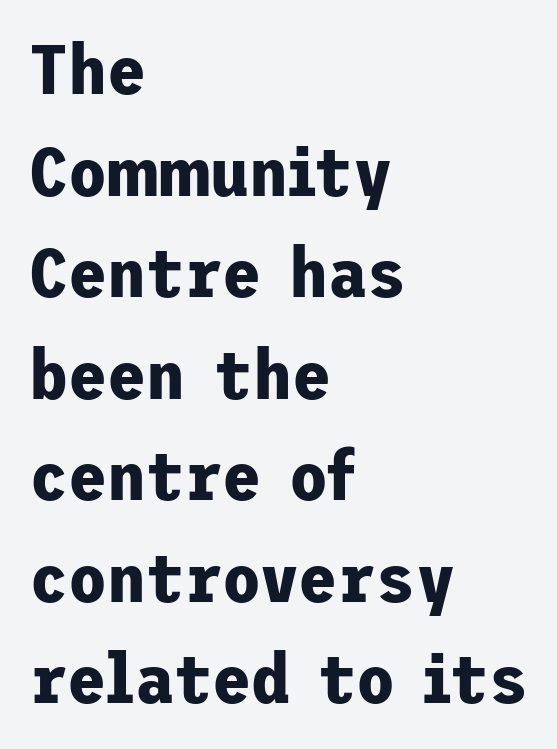
{"serif": "no", "italic": "no", "bold": "yes", "weight": "bold", "width": "normal", "stroke_contrast": "low", "x_height": "medium", "underline": "no", "align": "left", "line_spacing": "normal", "line_spacing_ratio": 1.43, "letter_spacing": "normal", "letter_spacing_em": 0.0, "glyph_px": 71}
